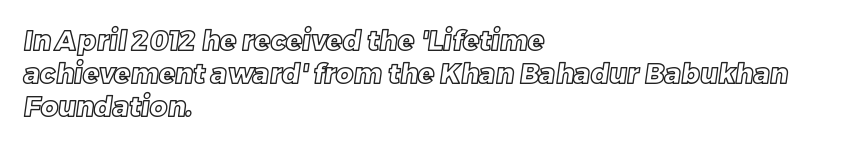
Q: Is the text underlined? A: No.
Q: How is the paragraph aligned? A: Left-aligned.
Q: Is the spacing between letters normal or unusually wide? A: Normal.
